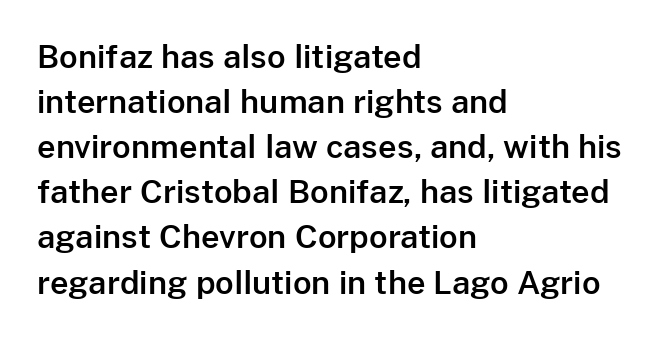
{"serif": "no", "italic": "no", "width": "normal", "stroke_contrast": "low", "x_height": "medium", "monospaced": "no", "underline": "no", "align": "left", "line_spacing": "normal", "line_spacing_ratio": 1.41, "letter_spacing": "normal", "letter_spacing_em": 0.0, "glyph_px": 32}
